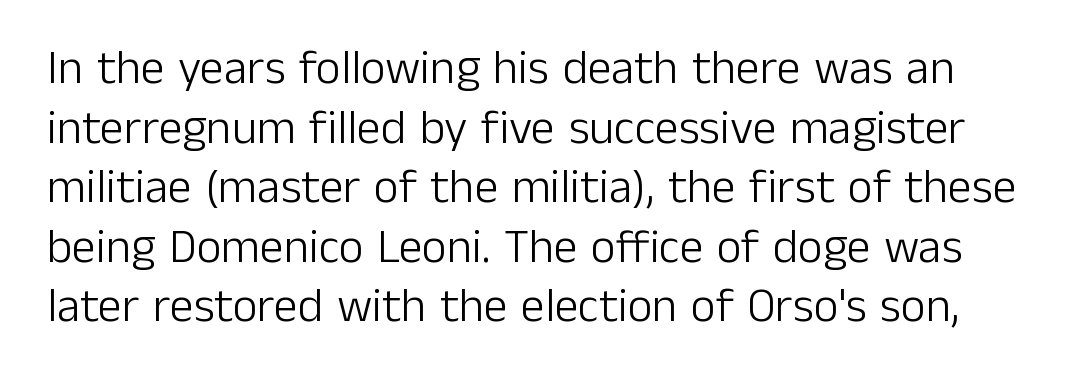
Q: Is the text bold? A: No.
Q: Is the text italic (slanted)? A: No, it is upright.
Q: Is the typeface a serif or a sans-serif typeface? A: Sans-serif.
Q: Is the text underlined? A: No.
Q: Is the spacing between letters normal or unusually wide? A: Normal.
Q: Width (condensed, normal, or wide)? A: Normal.
Q: Stroke contrast? A: Low.
Q: x-height? A: Medium.
Q: Monospaced? A: No.
